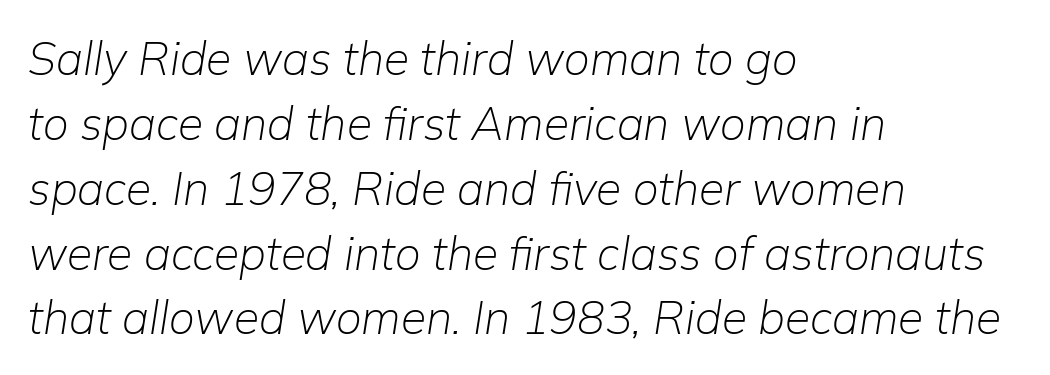
Stems and bowls with no extra thickness — not bold. The passage shown is typed in a proportional face where columns would drift. The words here are not underlined. The passage shown has conventional tracking throughout.
